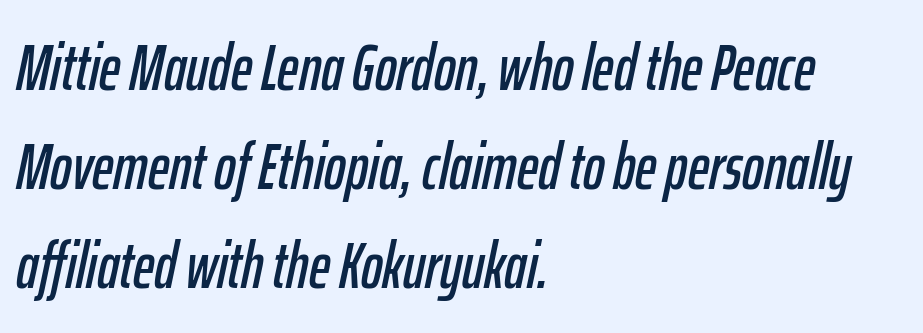
{"italic": "yes", "lean": "right", "slant_degrees": 12, "width": "condensed", "stroke_contrast": "low", "x_height": "medium", "monospaced": "no", "underline": "no", "align": "left", "line_spacing": "normal", "line_spacing_ratio": 1.52, "letter_spacing": "normal", "letter_spacing_em": 0.0, "glyph_px": 65}
